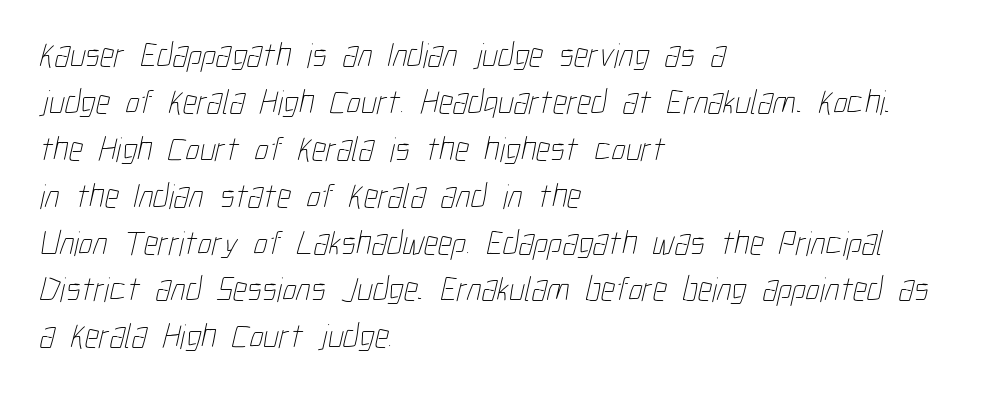
You could not count columns in this text — the font is proportionally spaced. Think standard paragraph weight, or any step lighter than that. Each line starts at the same left margin while the right side varies. Glance below the letters and you will spot only blank space.
